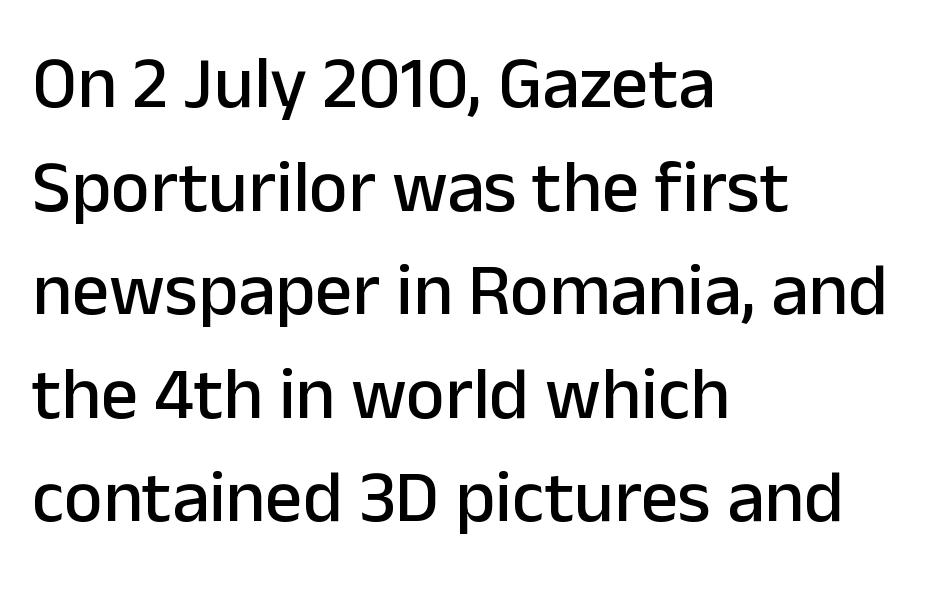
Q: Is the text italic (slanted)? A: No, it is upright.
Q: Is the typeface a serif or a sans-serif typeface? A: Sans-serif.
Q: Is the text underlined? A: No.
Q: How is the paragraph aligned? A: Left-aligned.
Q: Is the spacing between letters normal or unusually wide? A: Normal.
Q: Is the spacing between lines tight, normal or loose? A: Normal.
Q: Width (condensed, normal, or wide)? A: Normal.
Q: Stroke contrast? A: Low.
Q: x-height? A: Medium.
Q: Monospaced? A: No.
